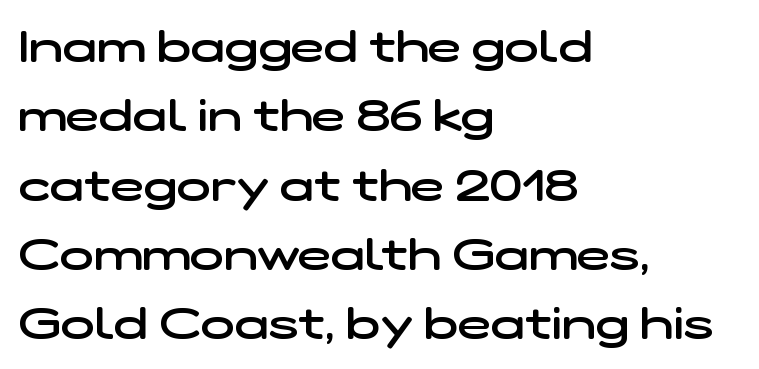
Q: Is the text bold? A: Semi-bold.
Q: Is the typeface a serif or a sans-serif typeface? A: Sans-serif.
Q: Is the text underlined? A: No.
Q: How is the paragraph aligned? A: Left-aligned.
Q: Is the spacing between letters normal or unusually wide? A: Normal.
Q: Is the spacing between lines tight, normal or loose? A: Normal.
Q: Width (condensed, normal, or wide)? A: Wide.
Q: Stroke contrast? A: Low.
Q: x-height? A: Medium.
Q: Monospaced? A: No.
